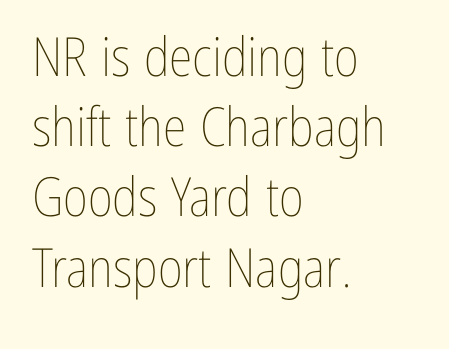
Q: Is the text bold? A: No.
Q: Is the text italic (slanted)? A: No, it is upright.
Q: Is the text underlined? A: No.
Q: How is the paragraph aligned? A: Left-aligned.
Q: Is the spacing between letters normal or unusually wide? A: Normal.
Q: Is the spacing between lines tight, normal or loose? A: Normal.
Q: Width (condensed, normal, or wide)? A: Condensed.
Q: Stroke contrast? A: Low.
Q: x-height? A: Medium.
Q: Monospaced? A: No.
